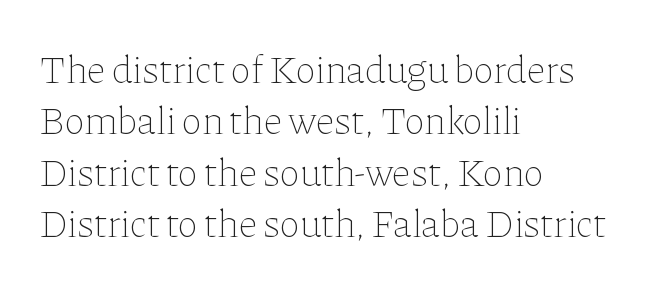
Does the lettering tilt? It doesn't — this is upright. Note the varied advance widths — an 'i' is clearly narrower than an 'm'. Honestly, the letter spacing is just normal — you wouldn't notice it. The paragraph has a hard left edge and a soft right edge. These lines sit exactly where default settings would place them. The string is rendered with underlining switched off.
